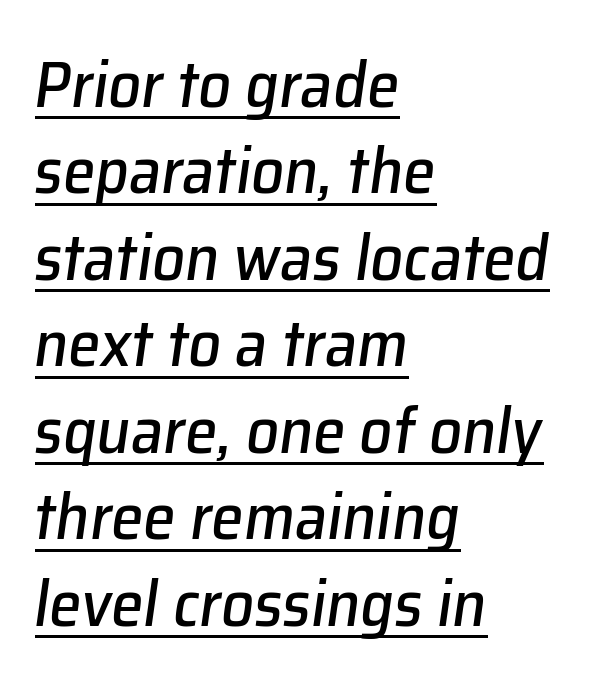
Students, observe the line beneath the letters — that is underlining. The ragged edge is on the right, which tells us the setting is flush left. Evenly set lines give the paragraph a standard silhouette. The type is set solid horizontally, with unmodified tracking. Looks like regular typesetting: each glyph gets only the width it needs. The letters are slanted; this is an italic face.
